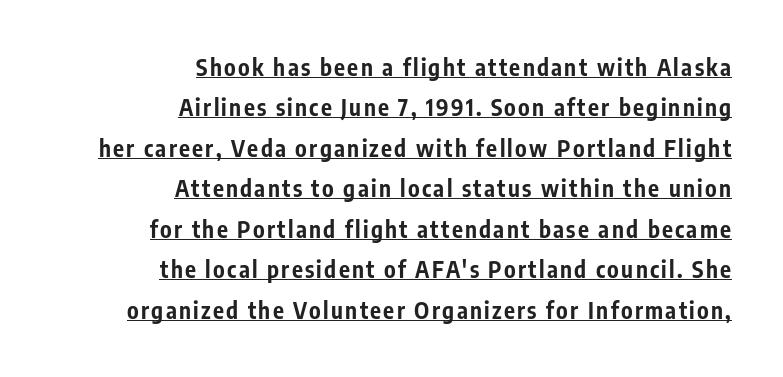
The image shows 23 px bold type, upright; set right-aligned, line spacing 1.76x, underlined.
